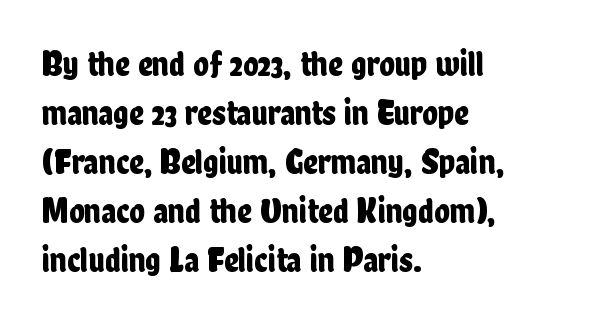
The type family on display is of the sans-serif kind. In terms of leading, this rendering sits right in the middle. Casual observation: everything's shoved over to the left. The gap between lines stays unmarked. In terms of letterspacing, this is plain default setting.
